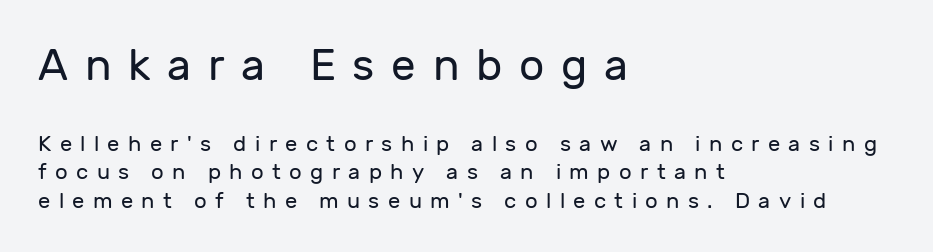
{"serif": "no", "italic": "no", "bold": "no", "weight": "regular", "width": "normal", "stroke_contrast": "low", "x_height": "medium", "monospaced": "no", "underline": "no", "align": "left", "line_spacing": "normal", "line_spacing_ratio": 1.29, "letter_spacing": "wide", "letter_spacing_em": 0.38, "larger_block": "first", "size_ratio": 2.0, "glyph_px": 44}
